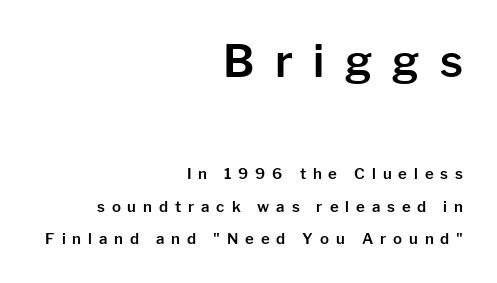
Q: Is the text italic (slanted)? A: No, it is upright.
Q: Is the typeface a serif or a sans-serif typeface? A: Sans-serif.
Q: Is the text underlined? A: No.
Q: How is the paragraph aligned? A: Right-aligned.
Q: Is the spacing between letters normal or unusually wide? A: Unusually wide.
Q: Is the spacing between lines tight, normal or loose? A: Loose.
Q: Which block of text is set in a larger size, the first (top) or the second (bottom)? A: The first (top) one.
Q: Width (condensed, normal, or wide)? A: Normal.
Q: Stroke contrast? A: Low.
Q: x-height? A: Medium.
Q: Monospaced? A: No.
